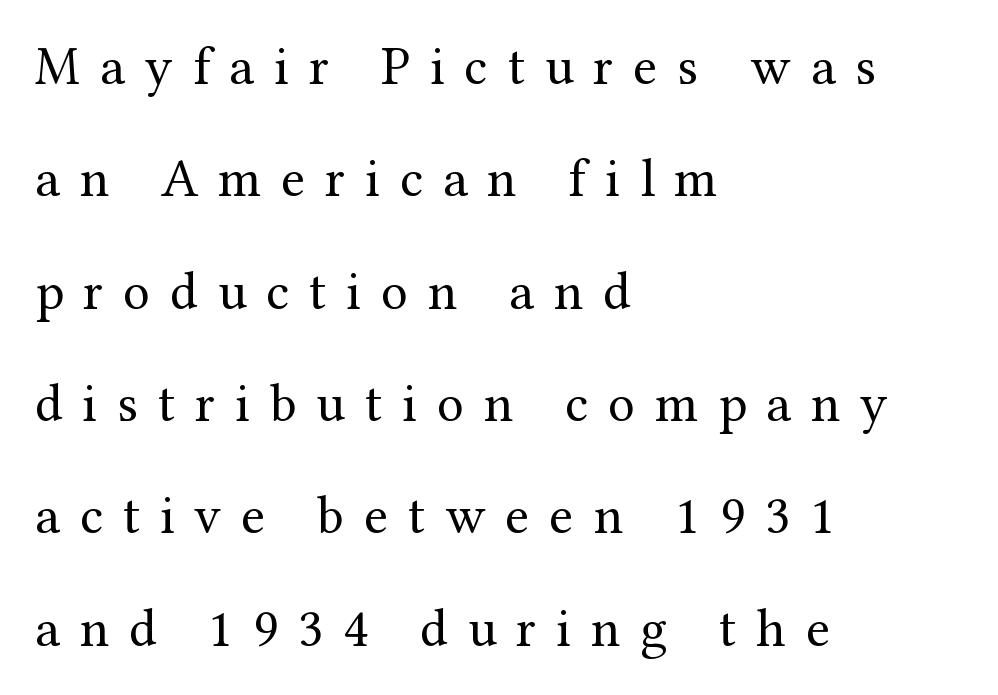
The cut favours lightness, reaching ordinary text weight at its darkest. Look at the tracking — it's clearly loosened, letters drifting apart. A student would call this left alignment; a typographer would say flush left, rag right. Italic? Not at all — the glyphs are vertical.
